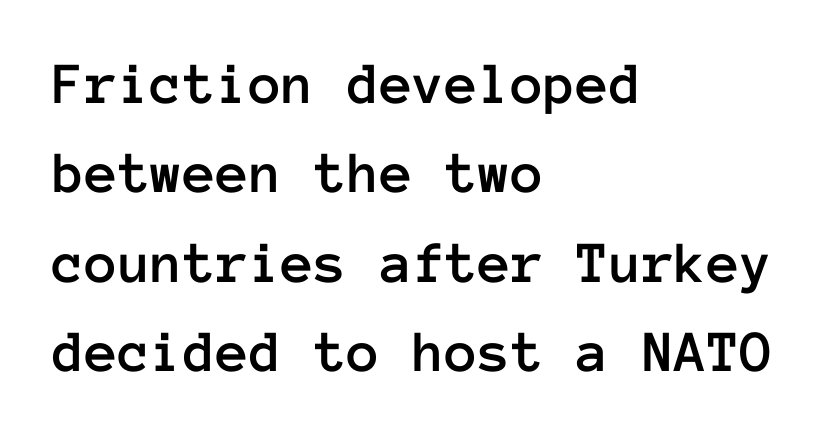
Every character sits straight up, as roman type does. Teacher's note: observe the even left margin — that is flush-left alignment. Nobody touched the tracking dial on this one. Each row of text sits above clean, open space. The rendering uses a moderate line-height, typical for paragraphs.
